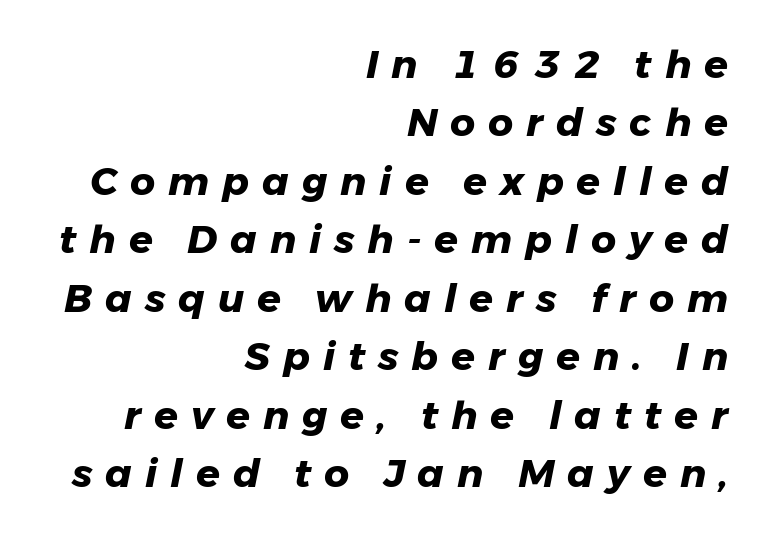
The image shows 39 px heavy type, italic (leaning right); set right-aligned, normal line spacing (1.5x), unusually wide letter spacing (+0.33 em), not underlined; low stroke contrast and a medium x-height.
